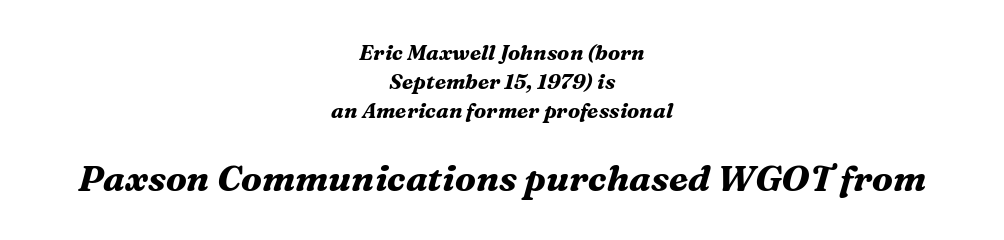
Q: Is the text bold? A: Yes.
Q: Is the text italic (slanted)? A: Yes, it leans right by about 16 degrees.
Q: Is the typeface a serif or a sans-serif typeface? A: Serif.
Q: Is the text underlined? A: No.
Q: How is the paragraph aligned? A: Centered.
Q: Is the spacing between letters normal or unusually wide? A: Normal.
Q: Is the spacing between lines tight, normal or loose? A: Normal.
Q: Which block of text is set in a larger size, the first (top) or the second (bottom)? A: The second (bottom) one.
Q: Width (condensed, normal, or wide)? A: Normal.
Q: Stroke contrast? A: Medium.
Q: x-height? A: Medium.
Q: Monospaced? A: No.
